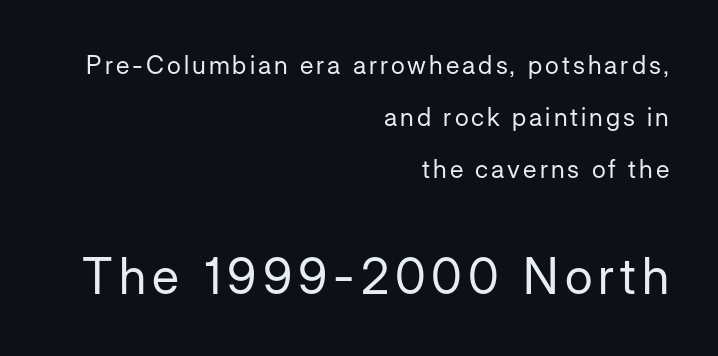
Notice how the passage keeps a crisp vertical edge on the right only. I'd call this a sans setting — the letters go barefoot. The designer dialed line spacing up above the default. The letters advance in unequal steps, a hallmark of proportional type.
